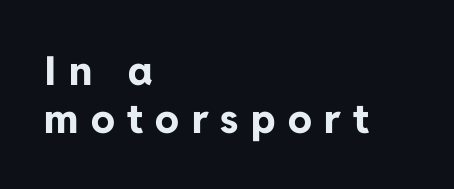
{"serif": "no", "italic": "no", "bold": "yes", "weight": "bold", "width": "normal", "stroke_contrast": "low", "x_height": "medium", "monospaced": "no", "underline": "no", "align": "left", "line_spacing_ratio": 1.19, "letter_spacing": "wide", "letter_spacing_em": 0.31, "glyph_px": 40}
